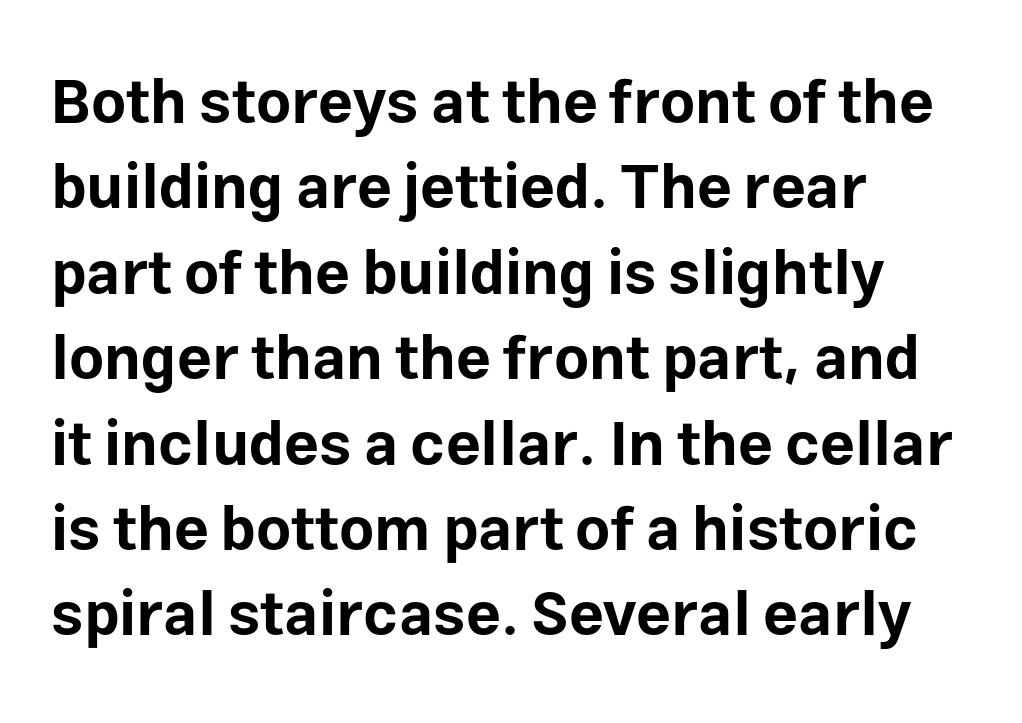
The image shows 61 px bold sans-serif type, upright; set left-aligned, normal line spacing (1.4x), normal letter spacing, not underlined; low stroke contrast and a medium x-height.
